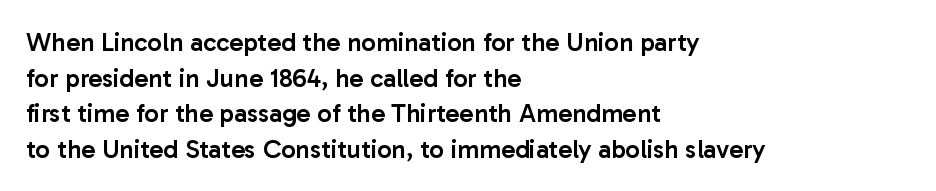
{"italic": "no", "bold": "semi", "underline": "no", "align": "left", "line_spacing": "normal", "line_spacing_ratio": 1.37, "letter_spacing": "normal", "letter_spacing_em": 0.0, "glyph_px": 26}
